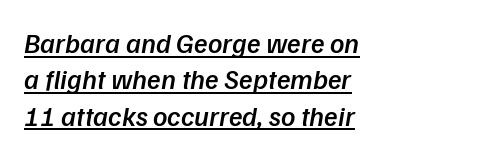
{"italic": "yes", "lean": "right", "slant_degrees": 9, "bold": "semi", "weight": "semibold", "width": "normal", "stroke_contrast": "low", "x_height": "medium", "monospaced": "no", "underline": "yes", "align": "left", "line_spacing": "normal", "line_spacing_ratio": 1.3, "letter_spacing": "normal", "letter_spacing_em": 0.0, "glyph_px": 28}
